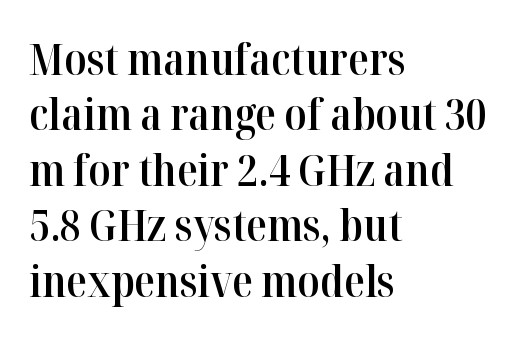
The image shows 43 px semibold serif type, upright; set left-aligned, normal line spacing (1.29x), normal letter spacing, not underlined; high stroke contrast and a medium x-height.
